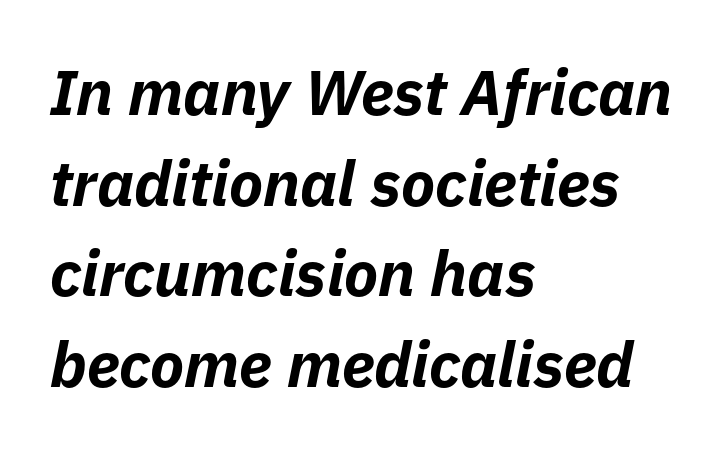
The image shows 63 px bold type, italic (leaning right); set left-aligned, normal line spacing (1.44x), normal letter spacing, not underlined; low stroke contrast and a medium x-height.
